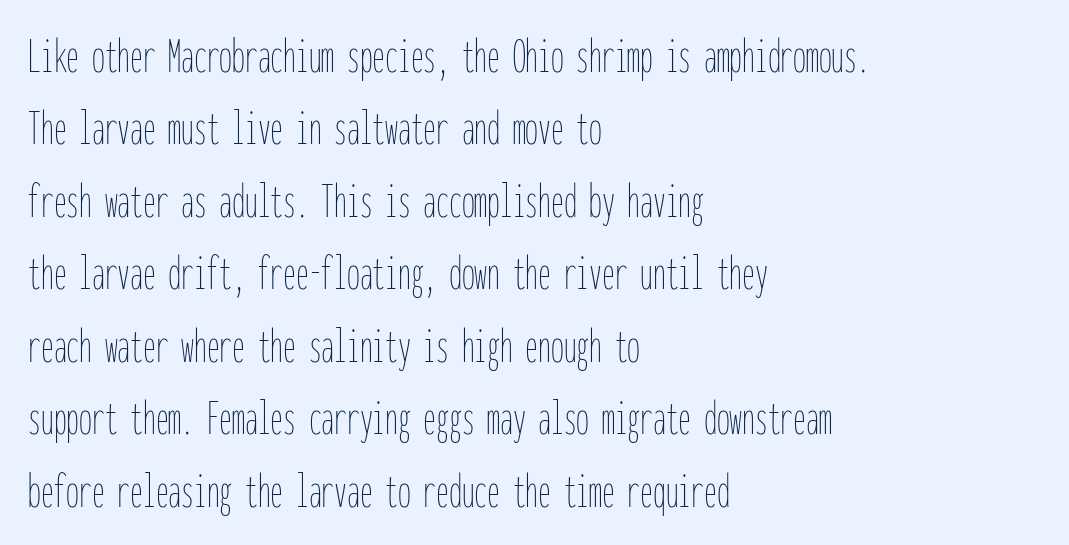
Here the glyphs are tracked normally, forming tight word shapes. The specimen omits any rule beneath the text block's lines. The ragged edge is on the right, which tells us the setting is flush left. Stroke mass is kept to a normal reading level or below. Whoever set this chose a conventional vertical rhythm. No italicization has been applied; the sample stays upright.
